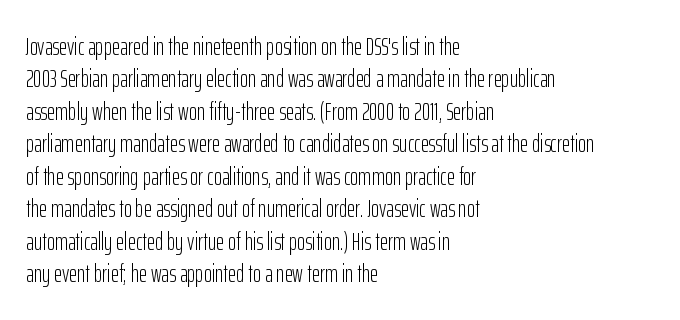
{"italic": "no", "bold": "no", "underline": "no", "align": "left", "line_spacing": "normal", "line_spacing_ratio": 1.3, "letter_spacing": "normal", "letter_spacing_em": 0.0, "glyph_px": 25}
